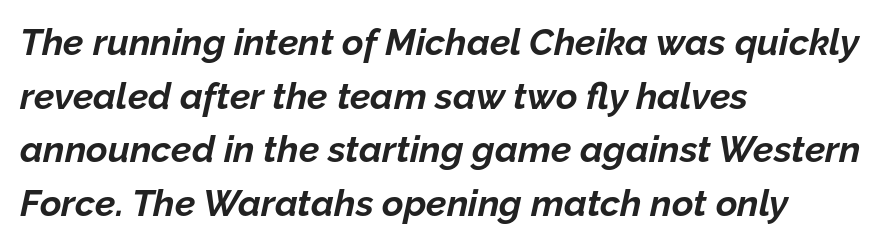
Q: Is the text bold? A: Yes.
Q: Is the text italic (slanted)? A: Yes, it leans right by about 12 degrees.
Q: Is the text underlined? A: No.
Q: How is the paragraph aligned? A: Left-aligned.
Q: Is the spacing between letters normal or unusually wide? A: Normal.
Q: Is the spacing between lines tight, normal or loose? A: Normal.
Q: Width (condensed, normal, or wide)? A: Normal.
Q: Stroke contrast? A: Low.
Q: x-height? A: Medium.
Q: Monospaced? A: No.
